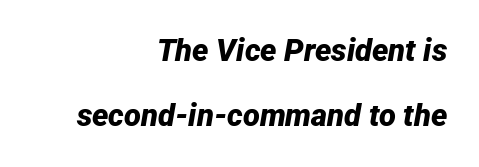
Q: Is the text bold? A: Yes.
Q: Is the text italic (slanted)? A: Yes, it leans right by about 12 degrees.
Q: Is the text underlined? A: No.
Q: How is the paragraph aligned? A: Right-aligned.
Q: Is the spacing between letters normal or unusually wide? A: Normal.
Q: Is the spacing between lines tight, normal or loose? A: Loose.
Q: Width (condensed, normal, or wide)? A: Normal.
Q: Stroke contrast? A: Low.
Q: x-height? A: Medium.
Q: Monospaced? A: No.
